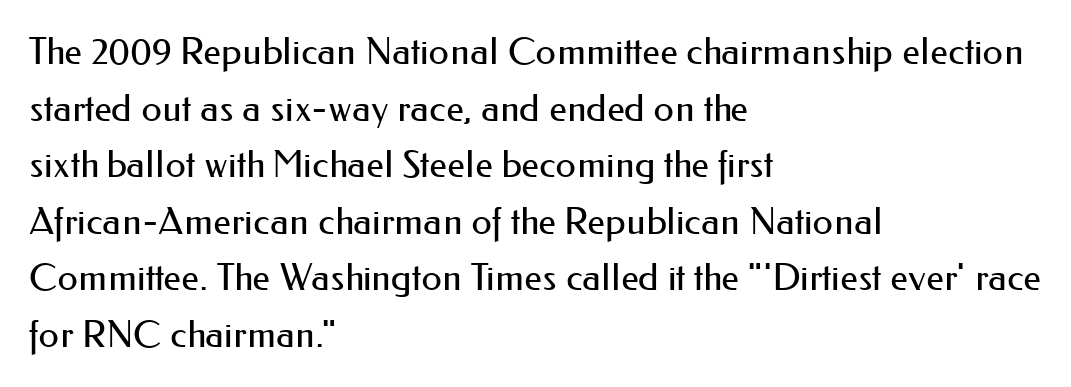
The image shows 37 px regular-weight sans-serif type, upright; set left-aligned, normal line spacing (1.53x), normal letter spacing, not underlined; medium stroke contrast and a small x-height.
